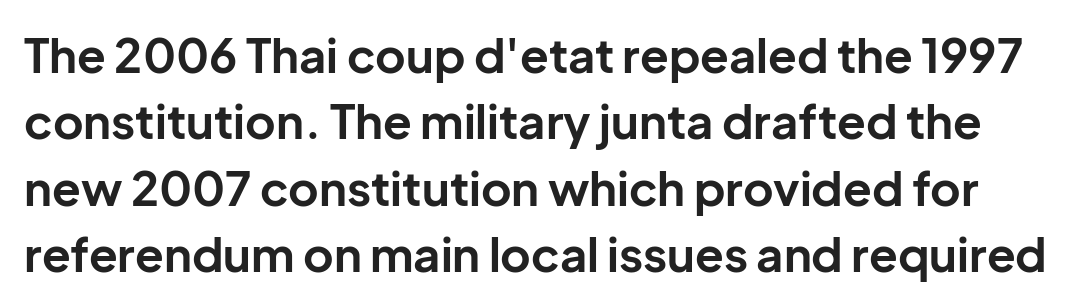
{"serif": "no", "italic": "no", "bold": "yes", "weight": "bold", "width": "normal", "stroke_contrast": "low", "x_height": "medium", "monospaced": "no", "underline": "no", "line_spacing": "normal", "line_spacing_ratio": 1.41, "letter_spacing": "normal", "letter_spacing_em": 0.0, "glyph_px": 47}
